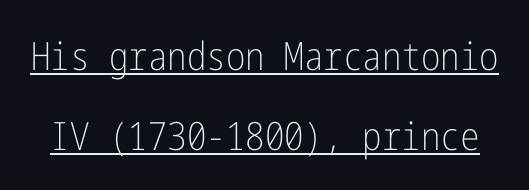
Q: Is the text bold? A: No.
Q: Is the text italic (slanted)? A: No, it is upright.
Q: Is the typeface a serif or a sans-serif typeface? A: Sans-serif.
Q: Is the text underlined? A: Yes.
Q: Is the spacing between letters normal or unusually wide? A: Normal.
Q: Is the spacing between lines tight, normal or loose? A: Loose.
Q: Width (condensed, normal, or wide)? A: Condensed.
Q: Stroke contrast? A: Low.
Q: x-height? A: Medium.
